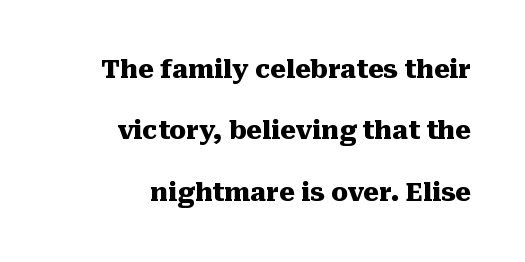
Plenty of ink on the page — the face is bold. Check the space under the baseline: it is left empty. Rendered with straight, roman letterforms. Successive baselines arrive slowly, with a big drop between each. This sample is right-justified, so line beginnings fall wherever the words allow. Students, note that the glyphs here touch the page at normal intervals.
